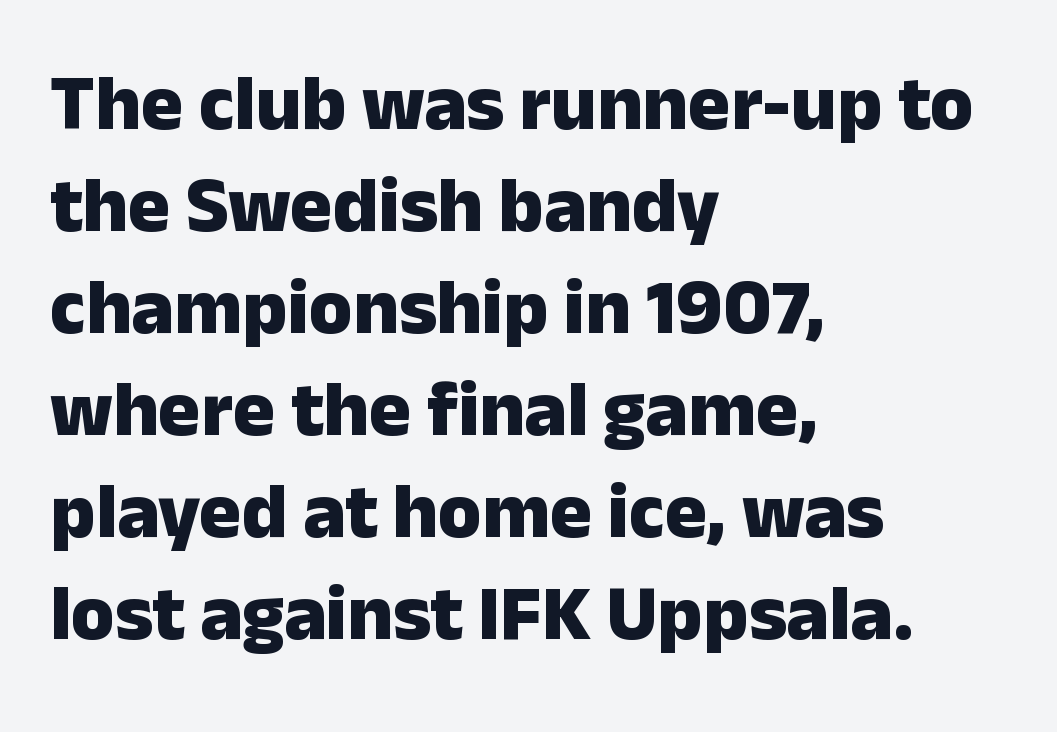
A typesetter would call this zero additional tracking. Any mark beneath the type? The region is blank. Font category for this specimen: sans-serif. This sample is left-justified, so line endings fall wherever the words run out. Is this a fixed-width face? No — the glyphs have proportional, varying widths. Each glyph is drawn with heavy, bold strokes.
